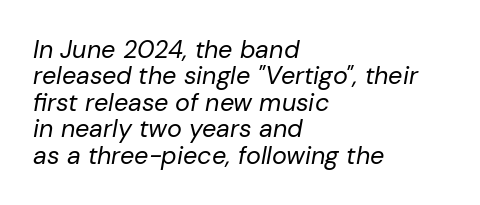
No extra tracking has been applied to these lines. Nobody drew a line under any word here. Caption: multi-line text, flush left, ragged right. Horizontal bands of white between lines are thin slivers.
